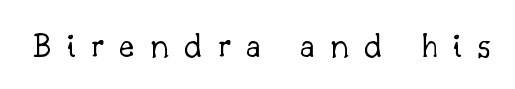
Q: Is the text bold? A: No.
Q: Is the text italic (slanted)? A: No, it is upright.
Q: Is the text underlined? A: No.
Q: Is the spacing between letters normal or unusually wide? A: Unusually wide.
Q: Width (condensed, normal, or wide)? A: Normal.
Q: Stroke contrast? A: Low.
Q: x-height? A: Small.
Q: Monospaced? A: No.
